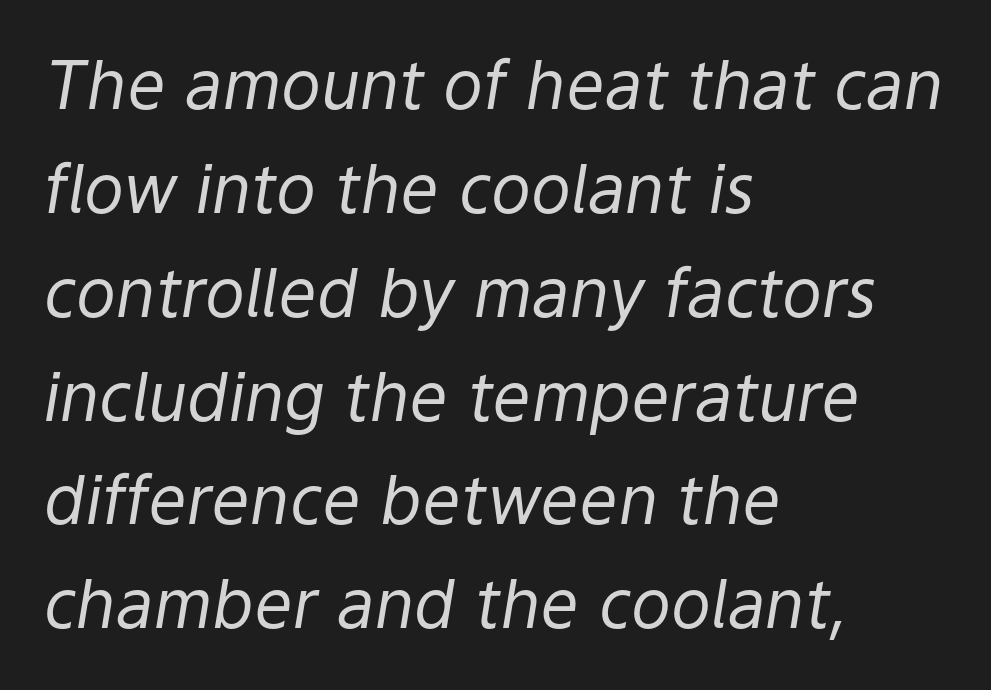
Q: Is the text bold? A: No.
Q: Is the text italic (slanted)? A: Yes, it leans right by about 9 degrees.
Q: Is the text underlined? A: No.
Q: How is the paragraph aligned? A: Left-aligned.
Q: Is the spacing between letters normal or unusually wide? A: Normal.
Q: Is the spacing between lines tight, normal or loose? A: Normal.
Q: Width (condensed, normal, or wide)? A: Normal.
Q: Stroke contrast? A: Low.
Q: x-height? A: Medium.
Q: Monospaced? A: No.
